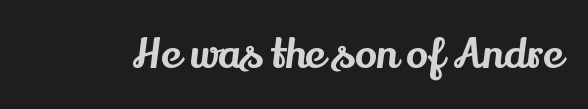
Q: Is the text italic (slanted)? A: Yes.
Q: Is the typeface a serif or a sans-serif typeface? A: Serif.
Q: Is the text underlined? A: No.
Q: Is the spacing between letters normal or unusually wide? A: Normal.
Q: Width (condensed, normal, or wide)? A: Normal.
Q: Stroke contrast? A: Medium.
Q: x-height? A: Small.
Q: Monospaced? A: No.
